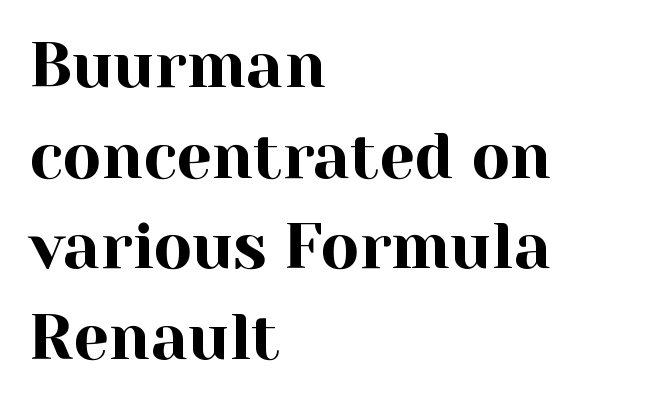
The rendering keeps characters at their native spacing. Do the letters lean? They stand straight. This rendering features lettering with no underline. The leading is moderate, giving the passage an even texture. A typesetter would call this proportional, since set widths differ per character.
